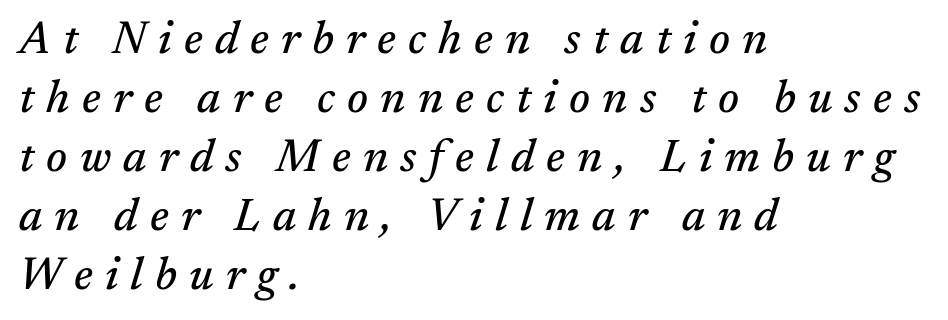
Q: Is the text italic (slanted)? A: Yes, it leans right by about 17 degrees.
Q: Is the typeface a serif or a sans-serif typeface? A: Serif.
Q: Is the text underlined? A: No.
Q: How is the paragraph aligned? A: Left-aligned.
Q: Is the spacing between letters normal or unusually wide? A: Unusually wide.
Q: Is the spacing between lines tight, normal or loose? A: Normal.
Q: Width (condensed, normal, or wide)? A: Normal.
Q: Stroke contrast? A: Medium.
Q: x-height? A: Medium.
Q: Monospaced? A: No.
